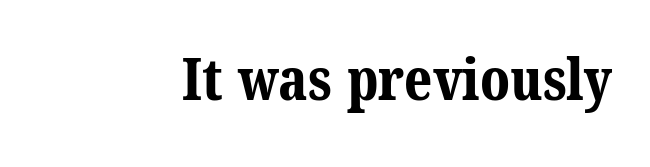
Horizontally, the lines are justified to the trailing edge only. Glance below the letters and you will spot only blank space. Note the varied advance widths — an 'i' is clearly narrower than an 'm'. This is serif lettering, the kind often seen in printed books. Default kerning and tracking; the words read as compact shapes.
